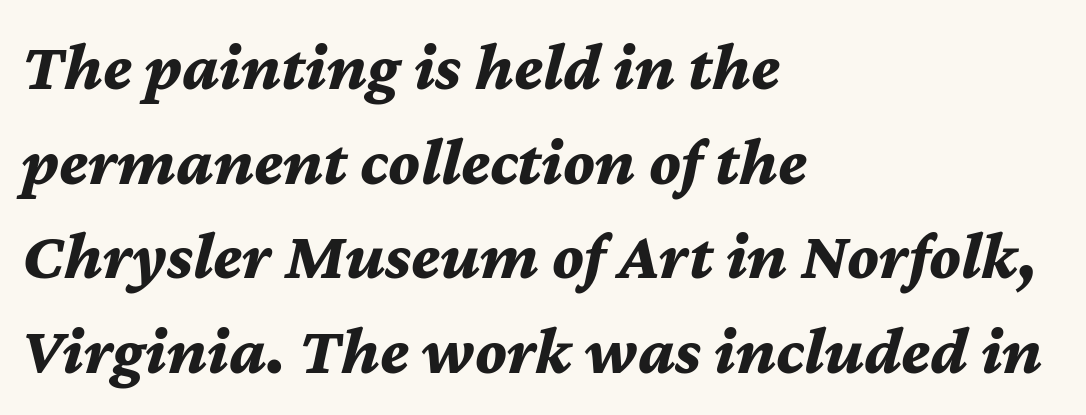
The image shows 68 px bold type, italic (leaning right); set left-aligned, normal line spacing (1.39x), normal letter spacing, not underlined; medium stroke contrast and a medium x-height.
